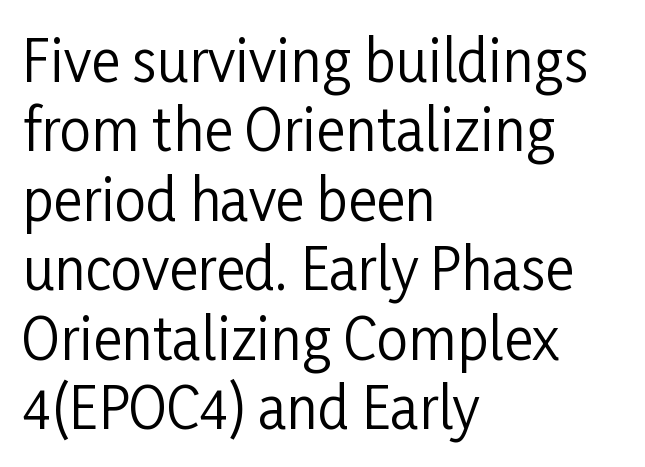
Q: Is the text bold? A: No.
Q: Is the text italic (slanted)? A: No, it is upright.
Q: Is the typeface a serif or a sans-serif typeface? A: Sans-serif.
Q: Is the text underlined? A: No.
Q: How is the paragraph aligned? A: Left-aligned.
Q: Is the spacing between letters normal or unusually wide? A: Normal.
Q: Width (condensed, normal, or wide)? A: Condensed.
Q: Stroke contrast? A: Low.
Q: x-height? A: Medium.
Q: Monospaced? A: No.
